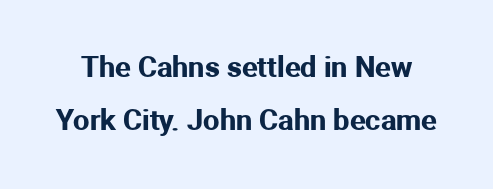
The image shows 29 px sans-serif type, upright; set line spacing 1.83x, normal letter spacing, not underlined; medium stroke contrast and a medium x-height.
